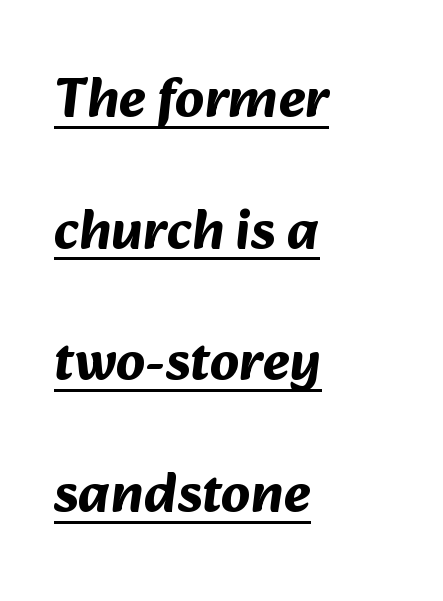
Q: Is the text bold? A: Yes.
Q: Is the typeface a serif or a sans-serif typeface? A: Sans-serif.
Q: Is the text underlined? A: Yes.
Q: How is the paragraph aligned? A: Left-aligned.
Q: Is the spacing between letters normal or unusually wide? A: Normal.
Q: Is the spacing between lines tight, normal or loose? A: Loose.
Q: Width (condensed, normal, or wide)? A: Normal.
Q: Stroke contrast? A: Medium.
Q: x-height? A: Medium.
Q: Monospaced? A: No.
